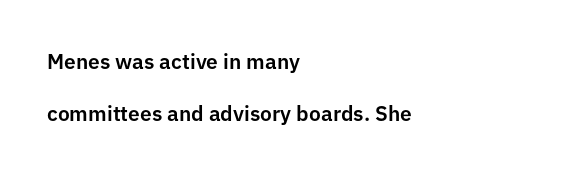
Q: Is the text italic (slanted)? A: No, it is upright.
Q: Is the text underlined? A: No.
Q: How is the paragraph aligned? A: Left-aligned.
Q: Is the spacing between letters normal or unusually wide? A: Normal.
Q: Is the spacing between lines tight, normal or loose? A: Loose.
